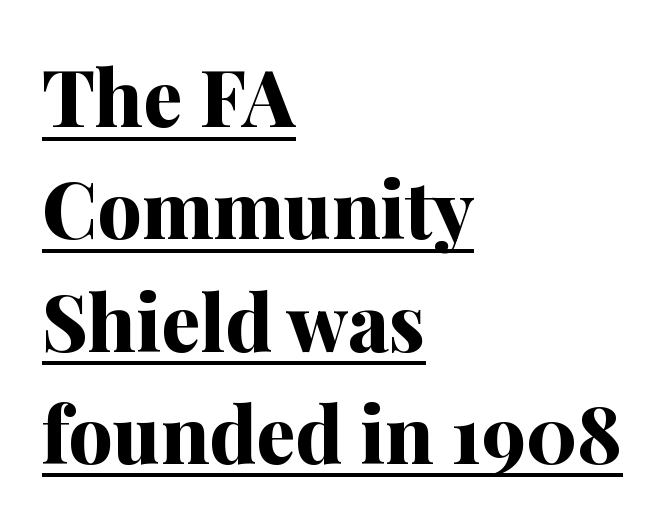
Q: Is the text bold? A: Yes.
Q: Is the text italic (slanted)? A: No, it is upright.
Q: Is the typeface a serif or a sans-serif typeface? A: Serif.
Q: Is the text underlined? A: Yes.
Q: How is the paragraph aligned? A: Left-aligned.
Q: Is the spacing between letters normal or unusually wide? A: Normal.
Q: Is the spacing between lines tight, normal or loose? A: Normal.
Q: Width (condensed, normal, or wide)? A: Normal.
Q: Stroke contrast? A: Medium.
Q: x-height? A: Medium.
Q: Monospaced? A: No.
